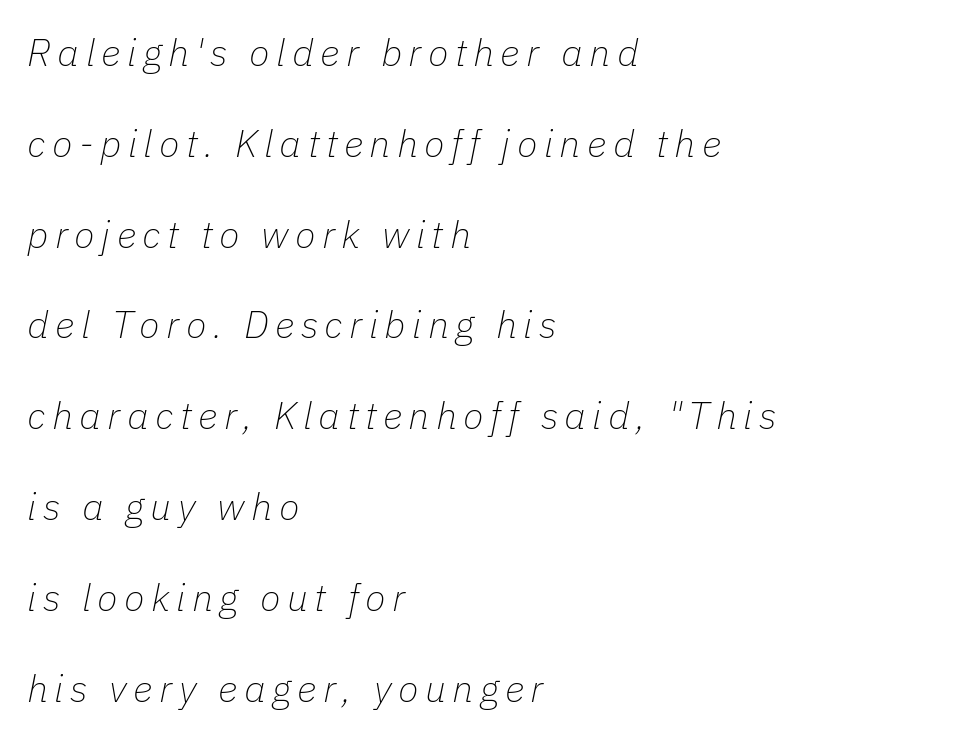
The image shows 38 px thin type, italic (leaning right); set left-aligned, loose line spacing (2.39x), not underlined; low stroke contrast and a medium x-height.
